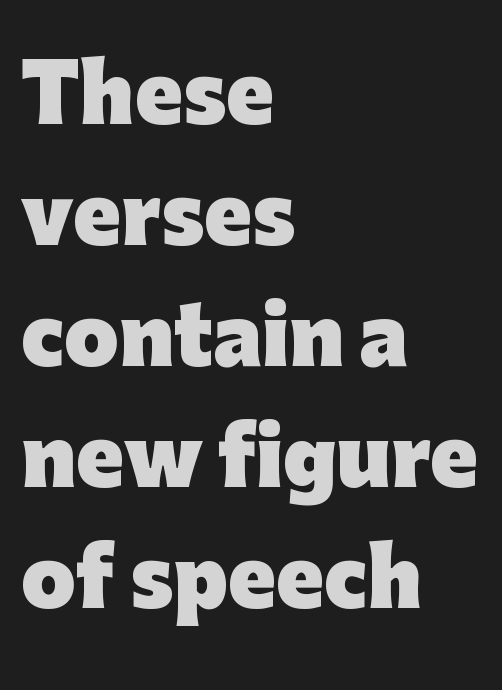
The image shows 78 px heavy sans-serif type, upright; set left-aligned, normal line spacing (1.55x), normal letter spacing, not underlined; low stroke contrast and a medium x-height.
